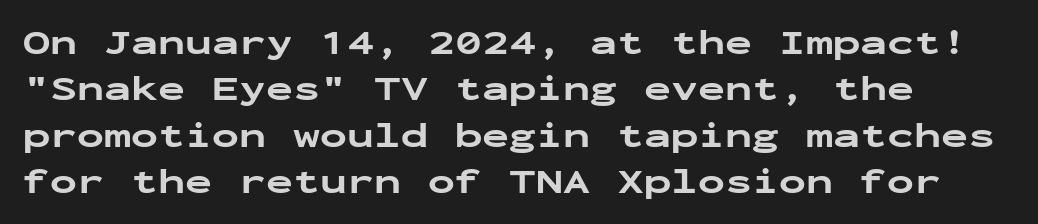
{"serif": "no", "italic": "no", "bold": "yes", "weight": "bold", "width": "wide", "stroke_contrast": "low", "x_height": "medium", "monospaced": "yes", "underline": "no", "align": "left", "line_spacing": "normal", "line_spacing_ratio": 1.29, "letter_spacing": "normal", "letter_spacing_em": 0.0, "glyph_px": 36}
